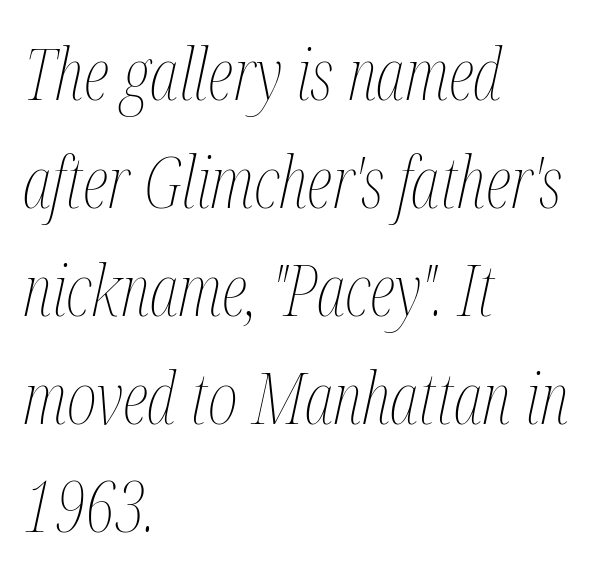
Letters rest on an invisible, unmarked baseline. Summary of vertical rhythm: regular, with standard interline spacing. The lines are quadded left. There's an unmistakable incline to the writing here. Unbolded letterforms with no extra heft. Honestly, the letter spacing is just normal — you wouldn't notice it.
